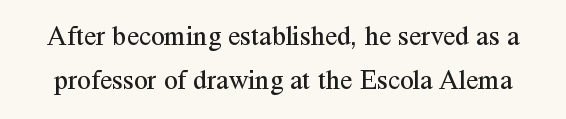
The image shows 28 px regular-weight serif type, upright; set normal line spacing (1.57x), normal letter spacing, not underlined; medium stroke contrast and a medium x-height.
